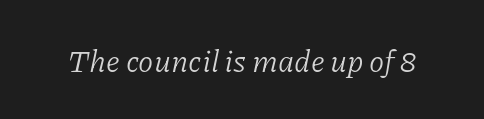
The image shows 31 px light serif type, italic (leaning right); set normal letter spacing, not underlined; low stroke contrast and a medium x-height.
